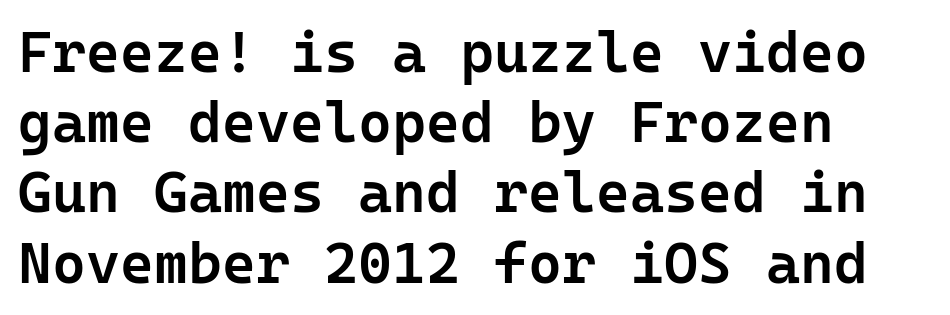
The image shows 58 px semibold sans-serif type, upright; set left-aligned, line spacing 1.21x, normal letter spacing, not underlined; low stroke contrast and a medium x-height.
